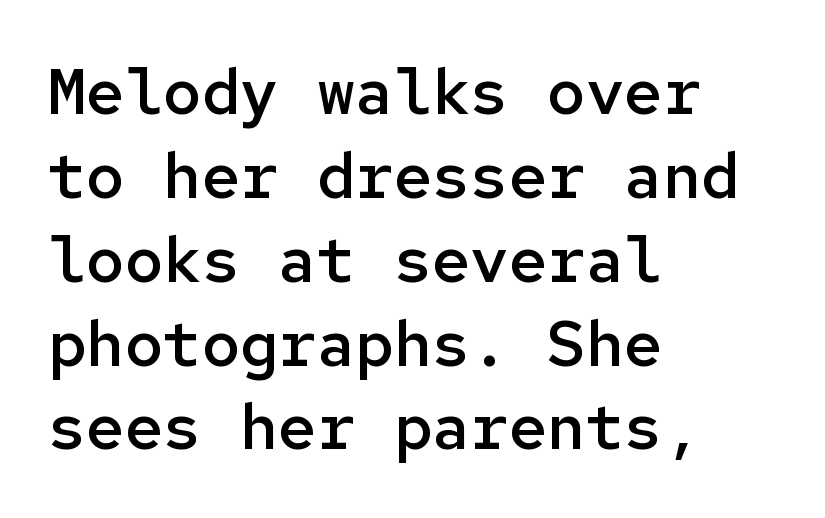
Think of a typewriter: that constant character pitch is what you see here. Is the type bold? Partly — it's a semibold, heavier than regular but not fully bold. The font's upright variant was chosen for this text. The font family rendered here belongs to the sans-serif group. Leading: standard.
